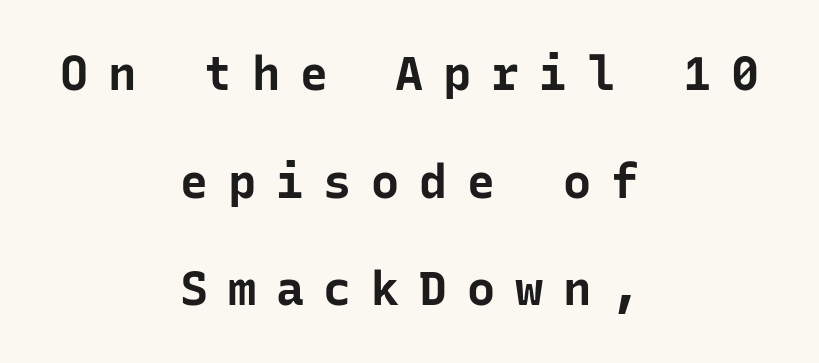
The image shows 47 px bold sans-serif type, upright, monospaced; set centered, loose line spacing (2.29x), unusually wide letter spacing (+0.42 em), not underlined; low stroke contrast and a medium x-height.
